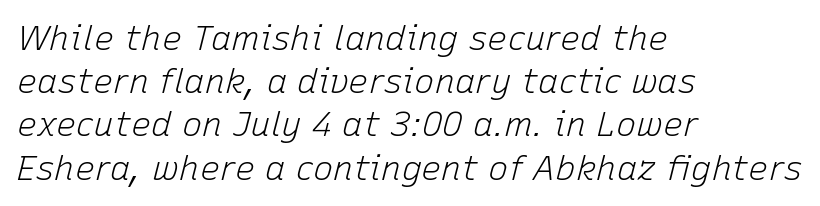
Q: Is the text bold? A: No.
Q: Is the text italic (slanted)? A: Yes, it leans right by about 15 degrees.
Q: Is the text underlined? A: No.
Q: How is the paragraph aligned? A: Left-aligned.
Q: Is the spacing between letters normal or unusually wide? A: Normal.
Q: Is the spacing between lines tight, normal or loose? A: Normal.
Q: Width (condensed, normal, or wide)? A: Normal.
Q: Stroke contrast? A: Low.
Q: x-height? A: Medium.
Q: Monospaced? A: No.
